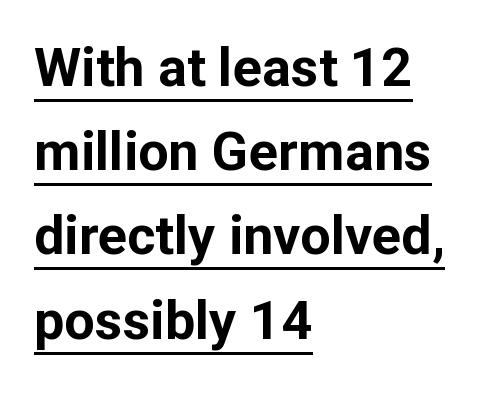
A typesetter would call this leading conventional body-copy spacing. Rendered with straight, roman letterforms. If you drew a ruler down the left edge, every line would touch it. Default kerning and tracking; the words read as compact shapes. Set as a true bold cut, around the 700 mark.
